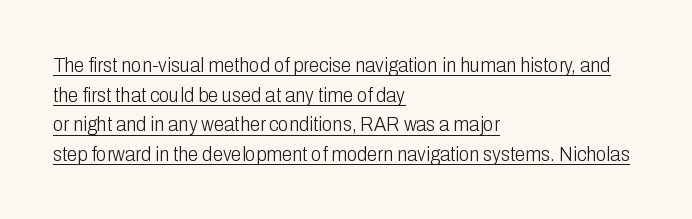
Q: Is the text bold? A: No.
Q: Is the text italic (slanted)? A: No, it is upright.
Q: Is the text underlined? A: Yes.
Q: How is the paragraph aligned? A: Left-aligned.
Q: Is the spacing between letters normal or unusually wide? A: Normal.
Q: Is the spacing between lines tight, normal or loose? A: Normal.
